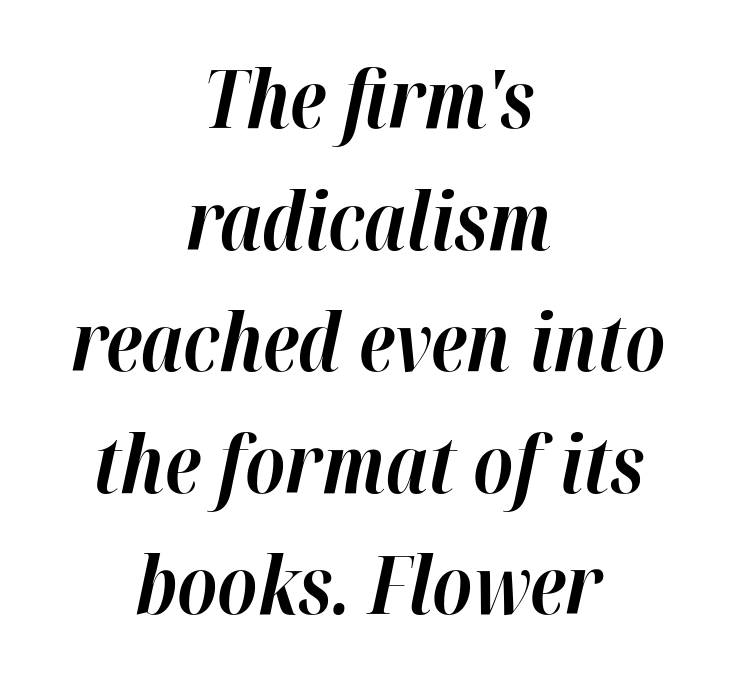
{"italic": "yes", "lean": "right", "slant_degrees": 12, "bold": "yes", "weight": "bold", "width": "normal", "stroke_contrast": "high", "x_height": "medium", "monospaced": "no", "underline": "no", "align": "center", "line_spacing": "normal", "line_spacing_ratio": 1.52, "letter_spacing": "normal", "letter_spacing_em": 0.0, "glyph_px": 80}
